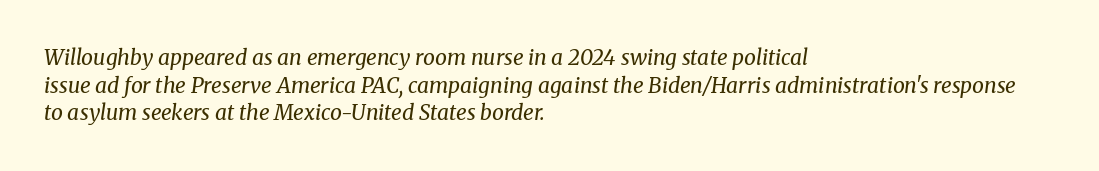
Notice how the passage keeps a crisp vertical edge on the left only. Inter-character spacing is left at the font's built-in metrics. Plain, unruled lines of type. The letterforms sit at book weight or below.
